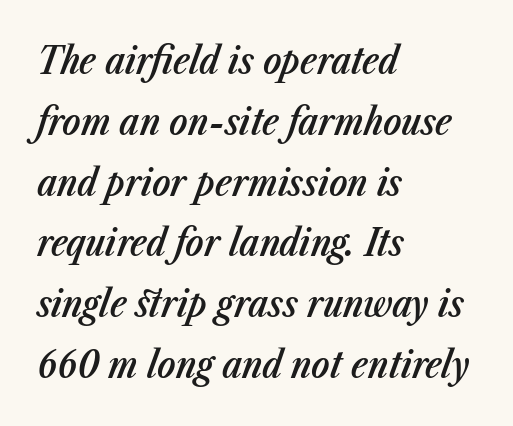
Looks like regular typesetting: each glyph gets only the width it needs. Leading matches the norm, producing a regular column. Compared with ordinary roman type, these characters are visibly tilted. A bare baseline throughout the passage. Line beginnings align vertically; line endings do not. Look at the tracking — it's just the regular setting, nothing added.
